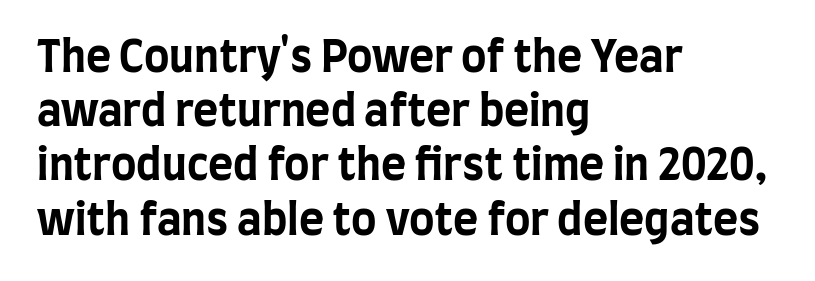
The image shows 43 px bold, condensed sans-serif type, upright; set left-aligned, normal line spacing (1.26x), normal letter spacing, not underlined; low stroke contrast and a large x-height.
